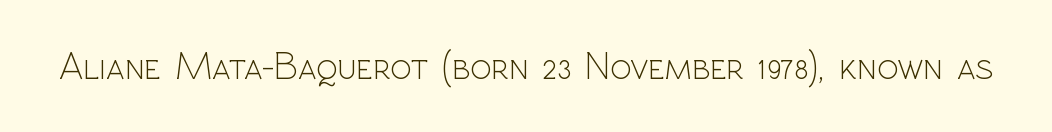
The image shows 39 px light sans-serif type, upright; set normal letter spacing, not underlined; a medium x-height.
